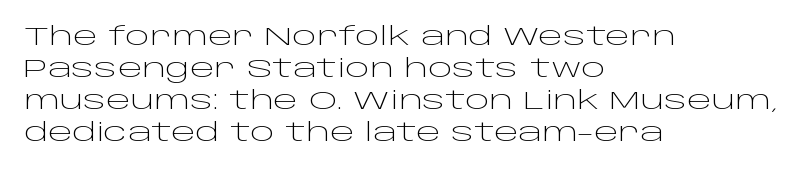
{"italic": "no", "bold": "no", "underline": "no", "align": "left", "line_spacing_ratio": 1.23, "letter_spacing": "normal", "letter_spacing_em": 0.0, "glyph_px": 26}
